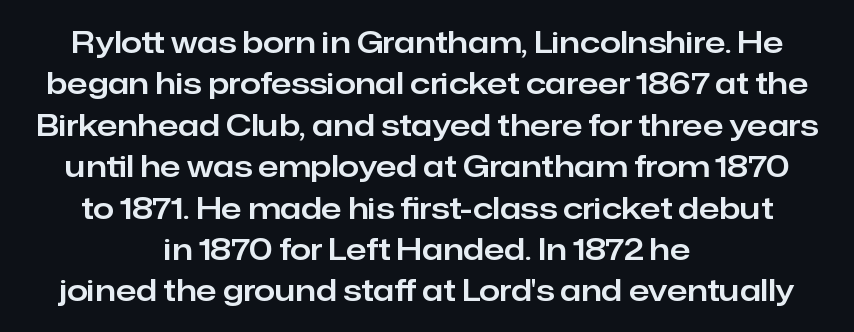
{"serif": "no", "italic": "no", "width": "normal", "stroke_contrast": "low", "x_height": "medium", "monospaced": "no", "underline": "no", "align": "center", "line_spacing": "normal", "line_spacing_ratio": 1.38, "letter_spacing": "normal", "letter_spacing_em": 0.0, "glyph_px": 30}
